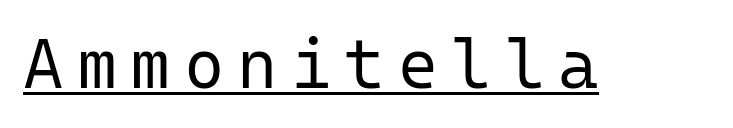
You can tell it's not italic because the verticals are truly vertical. Each letter, wide or thin by design, is forced into the same width here. Is the stroke heavy? The answer is a plain regular-or-lighter. This is underlined copy, the kind a proofreader might mark for attention.
